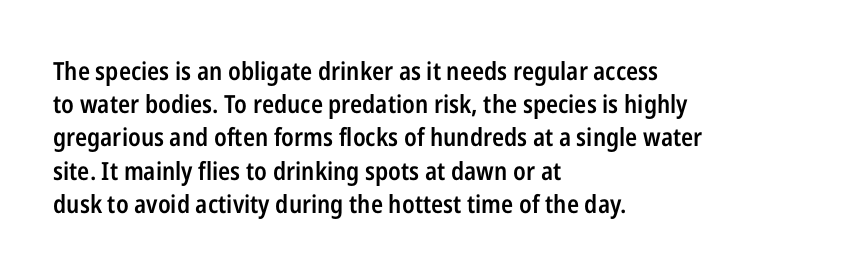
{"italic": "no", "bold": "semi", "underline": "no", "align": "left", "line_spacing": "normal", "line_spacing_ratio": 1.33, "letter_spacing": "normal", "letter_spacing_em": 0.0, "glyph_px": 25}
